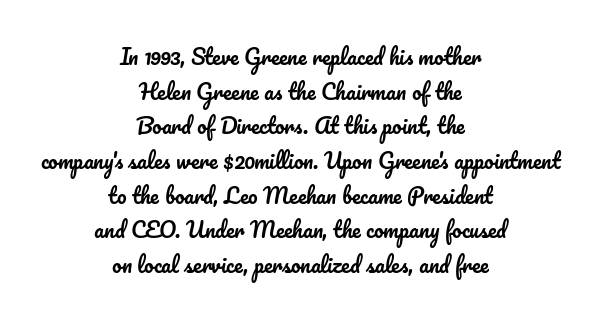
Spacing between characters is what you'd get straight out of the box. Honestly, there is no underline to notice here at all. The text block is weighted toward neither margin, spreading evenly from the middle. What's the leading like? Ordinary, nothing unusual.
